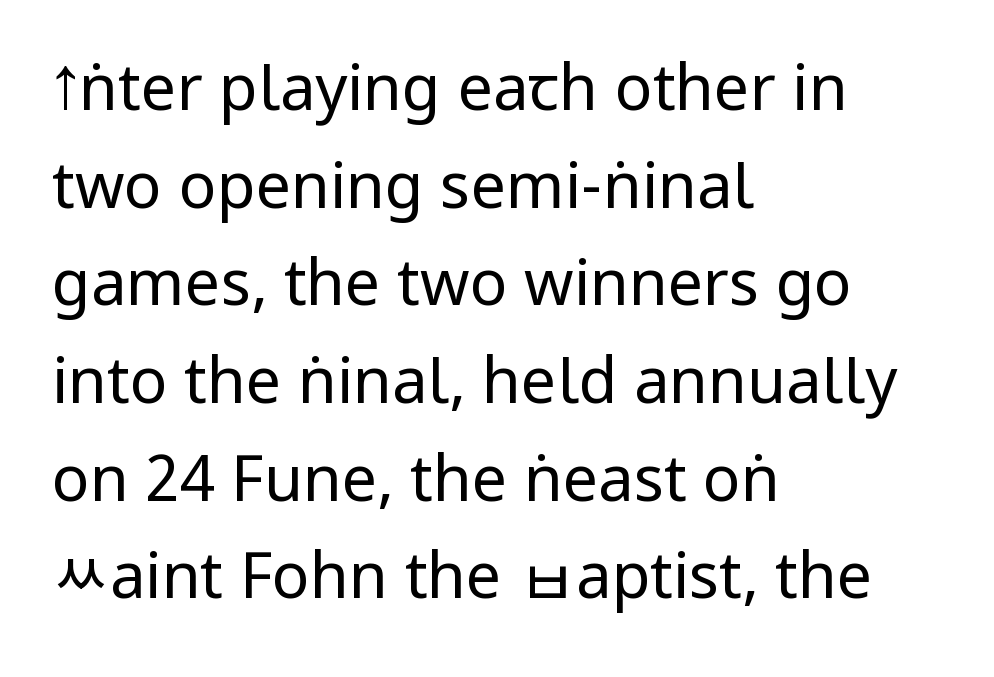
The image shows 63 px regular-weight, condensed sans-serif type, upright; set left-aligned, normal line spacing (1.55x), normal letter spacing, not underlined; low stroke contrast and a large x-height.
